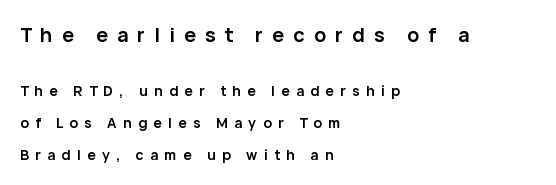
The image shows 20 px bold type, upright; set left-aligned, loose line spacing (2.27x), unusually wide letter spacing (+0.45 em), not underlined; the first (top) block is 1.43x larger.
